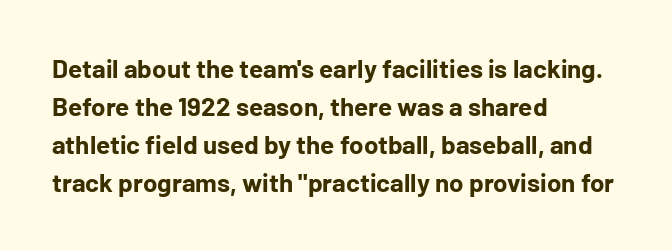
{"italic": "no", "bold": "yes", "underline": "no", "align": "left", "line_spacing": "normal", "line_spacing_ratio": 1.46, "letter_spacing": "normal", "letter_spacing_em": 0.0, "glyph_px": 26}
